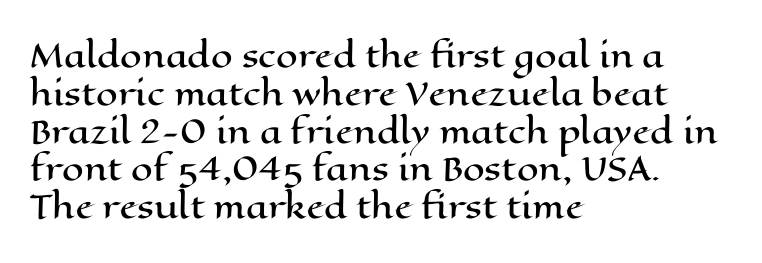
Q: Is the text italic (slanted)? A: No, it is upright.
Q: Is the text underlined? A: No.
Q: How is the paragraph aligned? A: Left-aligned.
Q: Is the spacing between letters normal or unusually wide? A: Normal.
Q: Width (condensed, normal, or wide)? A: Wide.
Q: Stroke contrast? A: High.
Q: x-height? A: Medium.
Q: Monospaced? A: No.
